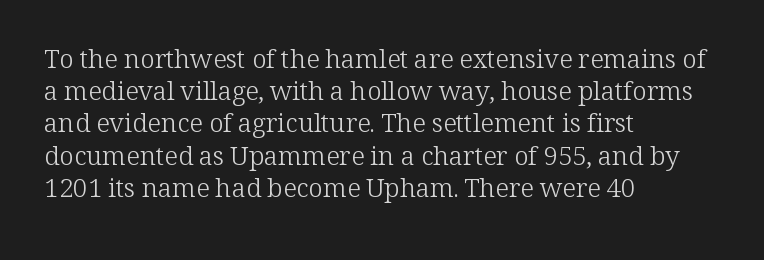
Q: Is the text bold? A: No.
Q: Is the text italic (slanted)? A: No, it is upright.
Q: Is the text underlined? A: No.
Q: How is the paragraph aligned? A: Left-aligned.
Q: Is the spacing between letters normal or unusually wide? A: Normal.
